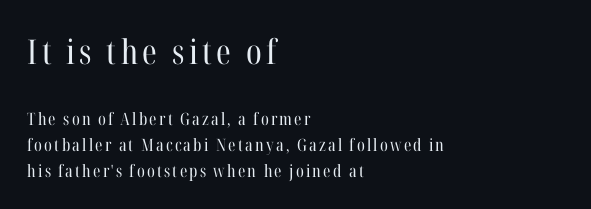
The letters advance in unequal steps, a hallmark of proportional type. No extra ink here — the face is not bold. Here the first block reads like a headline and the second like body copy. This rendering features lettering with no underline. One-word summary of the alignment: left.
